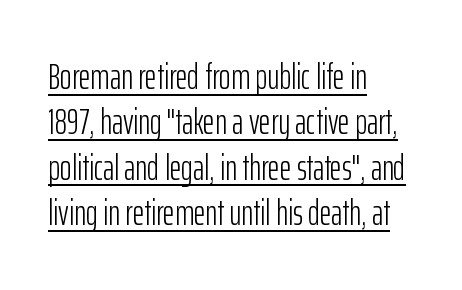
{"serif": "no", "italic": "no", "bold": "no", "weight": "light", "width": "condensed", "stroke_contrast": "low", "x_height": "medium", "monospaced": "no", "underline": "yes", "align": "left", "line_spacing": "normal", "line_spacing_ratio": 1.26, "letter_spacing": "normal", "letter_spacing_em": 0.0, "glyph_px": 36}
